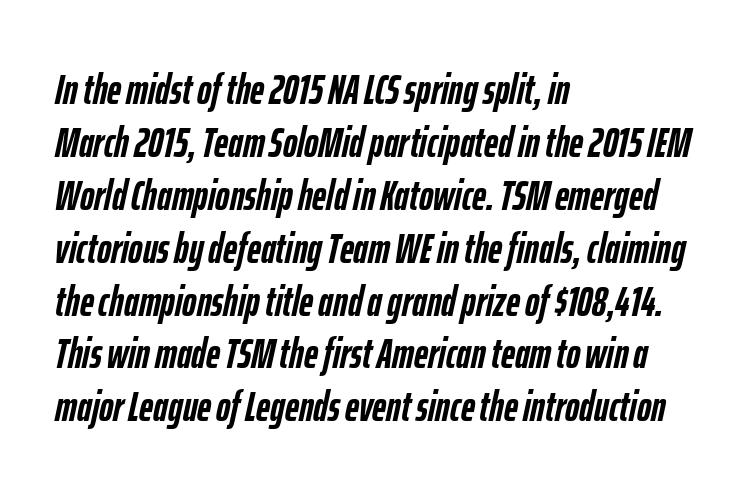
The image shows 43 px semibold, condensed type, italic (leaning right); set left-aligned, line spacing 1.23x, normal letter spacing, not underlined; low stroke contrast and a medium x-height.
